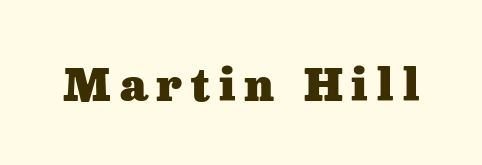
The image shows 45 px heavy serif type, upright; set unusually wide letter spacing (+0.2 em), not underlined; low stroke contrast and a medium x-height.
